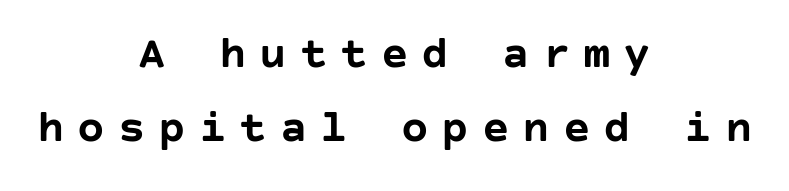
The image shows 46 px semibold sans-serif type, upright; set centered, normal line spacing (1.6x), unusually wide letter spacing (+0.28 em), not underlined; low stroke contrast and a large x-height.
